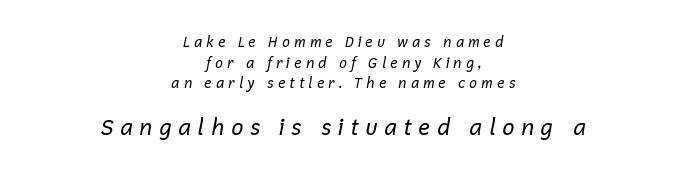
The image shows 22 px text type, italic (leaning right); set centered, normal line spacing (1.47x), unusually wide letter spacing (+0.27 em), not underlined; the second (bottom) block is 1.57x larger.
